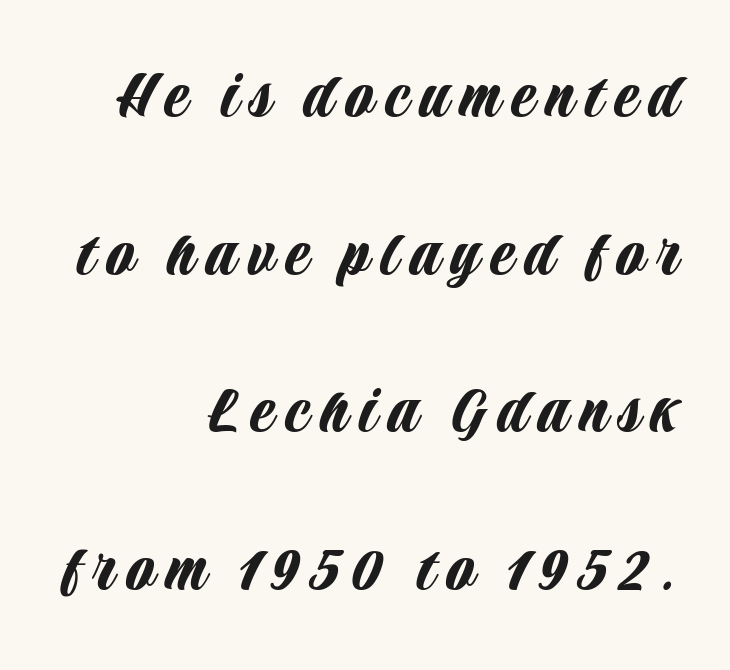
Airy leading. A clean baseline with only descenders dipping below it. Visually the block forms a straight wall on the right and a jagged coastline on the left.
